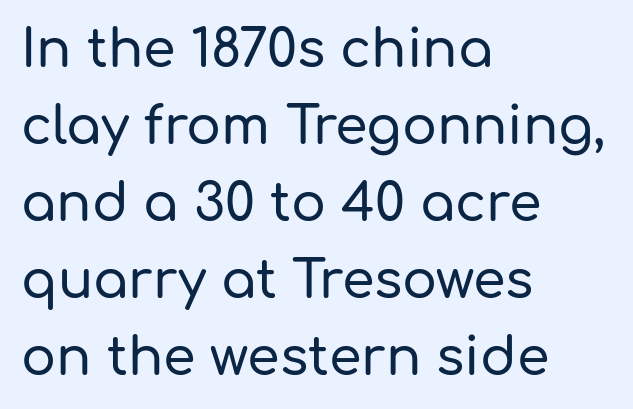
{"serif": "no", "italic": "no", "width": "normal", "stroke_contrast": "low", "x_height": "medium", "monospaced": "no", "underline": "no", "align": "left", "line_spacing": "normal", "line_spacing_ratio": 1.48, "letter_spacing": "normal", "letter_spacing_em": 0.0, "glyph_px": 52}
